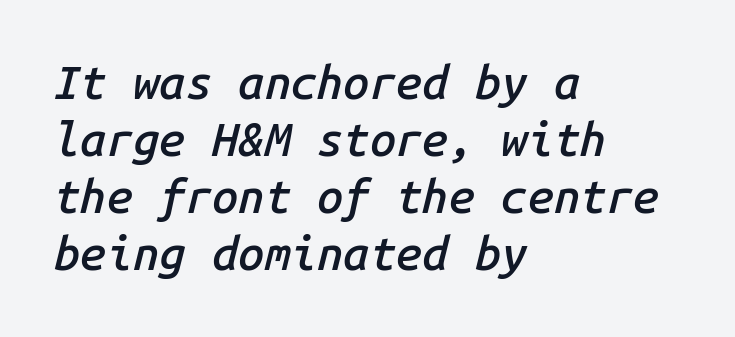
Is the type slanted? Yes — the strokes lean at a clear angle. Bold? Not quite — semibold, heavier than regular but stopping short. Every row of glyphs begins at an identical x-position on the left. Does extra space separate the letters? No, they use regular spacing. Bare-footed words on every line. You could count columns in this text — the font is strictly monospaced.
